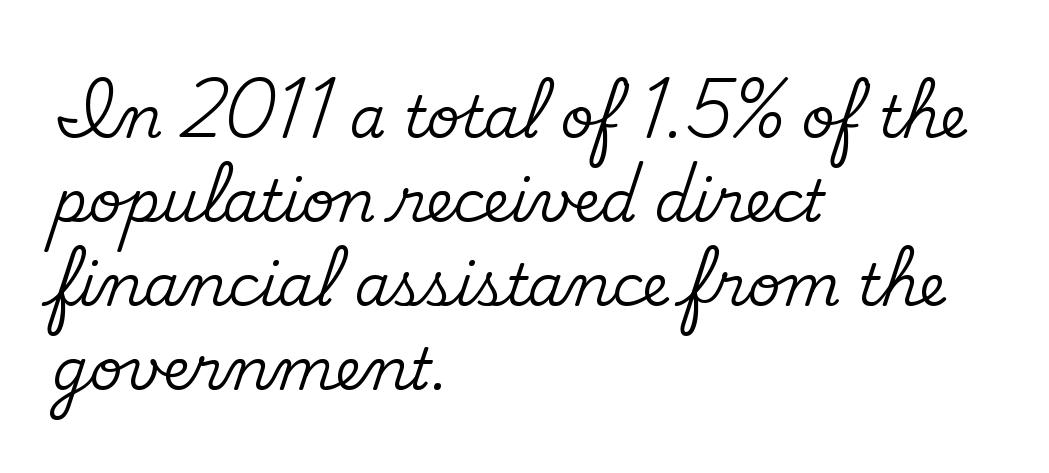
{"width": "normal", "stroke_contrast": "medium", "x_height": "small", "monospaced": "no", "underline": "no", "align": "left", "line_spacing": "normal", "line_spacing_ratio": 1.45, "letter_spacing": "normal", "letter_spacing_em": 0.0, "glyph_px": 58}
